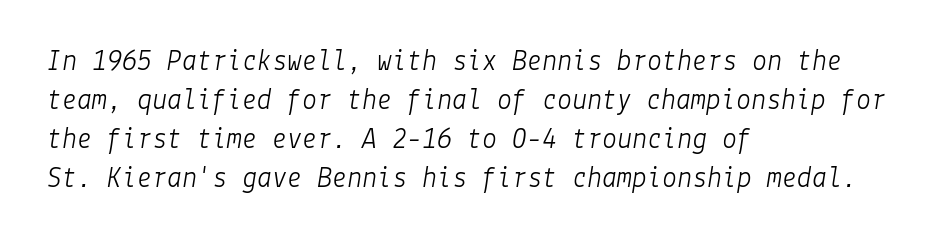
Notice how the stems are inclined rather than vertical — that's the hallmark of italics. Is the stroke heavy? The answer is a plain regular-or-lighter. Casual observation: everything's shoved over to the left. Plain, unruled lines of type. The face used here is rendered with its standard letterfit. A typesetter would call this leading conventional body-copy spacing.
